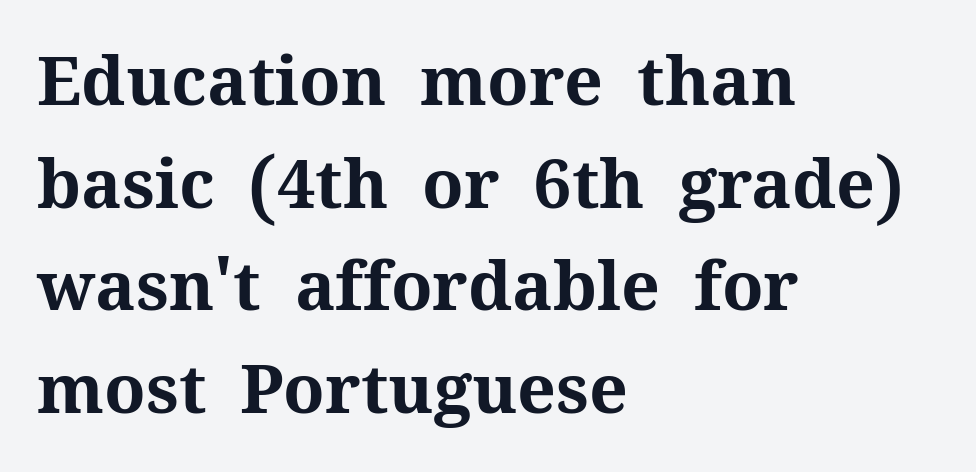
Q: Is the text bold? A: Yes.
Q: Is the text italic (slanted)? A: No, it is upright.
Q: Is the typeface a serif or a sans-serif typeface? A: Serif.
Q: Is the text underlined? A: No.
Q: How is the paragraph aligned? A: Left-aligned.
Q: Is the spacing between letters normal or unusually wide? A: Normal.
Q: Is the spacing between lines tight, normal or loose? A: Normal.
Q: Width (condensed, normal, or wide)? A: Normal.
Q: Stroke contrast? A: Medium.
Q: x-height? A: Medium.
Q: Monospaced? A: No.
